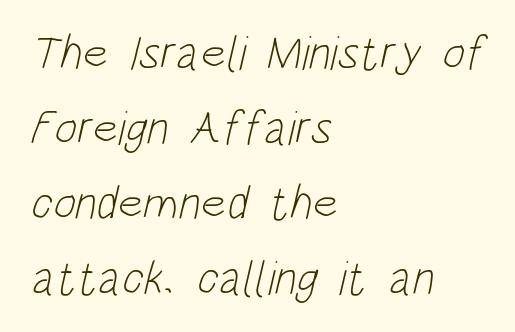
Q: Is the text bold? A: No.
Q: Is the typeface a serif or a sans-serif typeface? A: Sans-serif.
Q: Is the text underlined? A: No.
Q: How is the paragraph aligned? A: Left-aligned.
Q: Is the spacing between letters normal or unusually wide? A: Normal.
Q: Is the spacing between lines tight, normal or loose? A: Normal.
Q: Width (condensed, normal, or wide)? A: Condensed.
Q: Stroke contrast? A: Low.
Q: x-height? A: Large.
Q: Monospaced? A: No.
